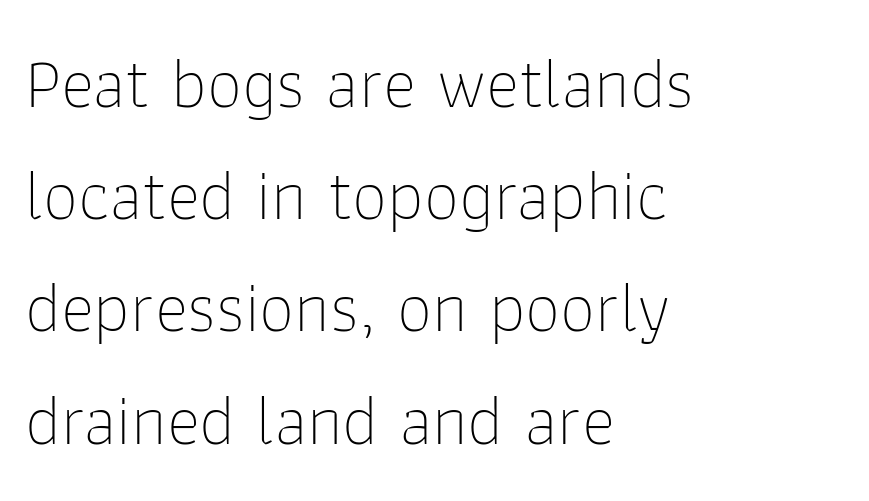
The image shows 71 px thin sans-serif type, upright; set left-aligned, normal line spacing (1.58x), normal letter spacing, not underlined; low stroke contrast and a medium x-height.
